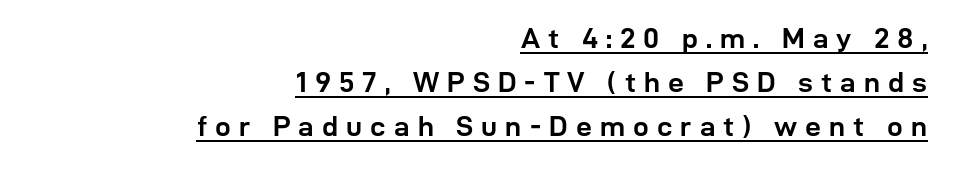
Q: Is the text bold? A: Yes.
Q: Is the text italic (slanted)? A: No, it is upright.
Q: Is the typeface a serif or a sans-serif typeface? A: Sans-serif.
Q: Is the text underlined? A: Yes.
Q: How is the paragraph aligned? A: Right-aligned.
Q: Is the spacing between letters normal or unusually wide? A: Unusually wide.
Q: Is the spacing between lines tight, normal or loose? A: Normal.
Q: Width (condensed, normal, or wide)? A: Normal.
Q: Stroke contrast? A: Low.
Q: x-height? A: Medium.
Q: Monospaced? A: No.
